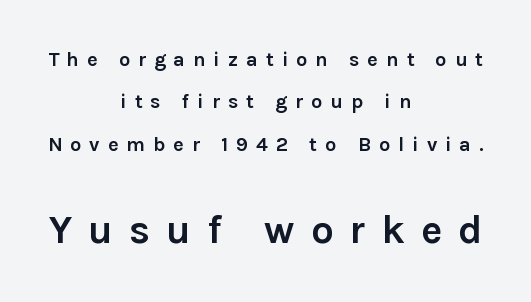
{"serif": "no", "italic": "no", "bold": "yes", "weight": "semibold", "width": "normal", "stroke_contrast": "low", "x_height": "medium", "monospaced": "no", "underline": "no", "align": "center", "line_spacing": "loose", "line_spacing_ratio": 2.12, "letter_spacing": "wide", "letter_spacing_em": 0.4, "larger_block": "second", "size_ratio": 2.0, "glyph_px": 40}
